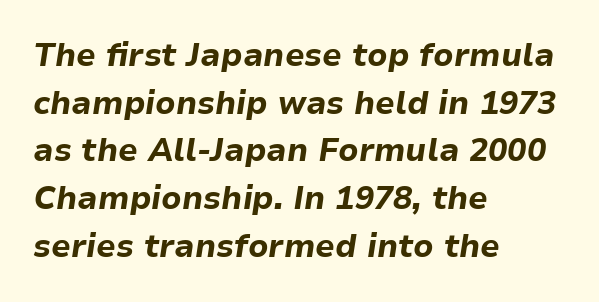
Q: Is the text bold? A: Yes.
Q: Is the text italic (slanted)? A: Yes, it leans right by about 9 degrees.
Q: Is the text underlined? A: No.
Q: How is the paragraph aligned? A: Left-aligned.
Q: Is the spacing between letters normal or unusually wide? A: Normal.
Q: Is the spacing between lines tight, normal or loose? A: Normal.
Q: Width (condensed, normal, or wide)? A: Normal.
Q: Stroke contrast? A: Low.
Q: x-height? A: Medium.
Q: Monospaced? A: No.
